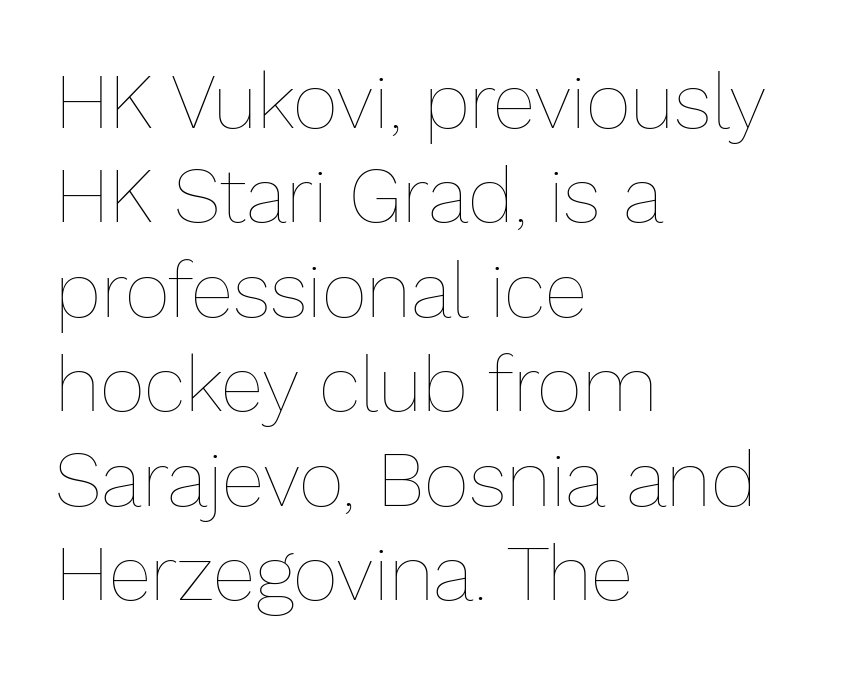
The image shows 78 px thin type, upright; set left-aligned, line spacing 1.21x, normal letter spacing, not underlined; low stroke contrast and a medium x-height.
